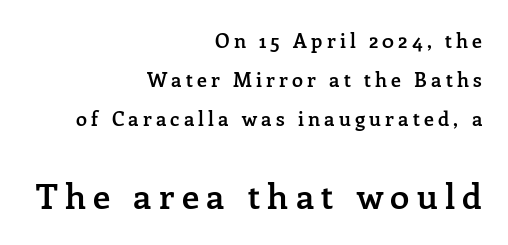
Q: Is the text bold? A: Semi-bold.
Q: Is the text italic (slanted)? A: No, it is upright.
Q: Is the typeface a serif or a sans-serif typeface? A: Serif.
Q: Is the text underlined? A: No.
Q: How is the paragraph aligned? A: Right-aligned.
Q: Is the spacing between letters normal or unusually wide? A: Unusually wide.
Q: Is the spacing between lines tight, normal or loose? A: Loose.
Q: Which block of text is set in a larger size, the first (top) or the second (bottom)? A: The second (bottom) one.
Q: Width (condensed, normal, or wide)? A: Normal.
Q: Stroke contrast? A: Low.
Q: x-height? A: Medium.
Q: Monospaced? A: No.
